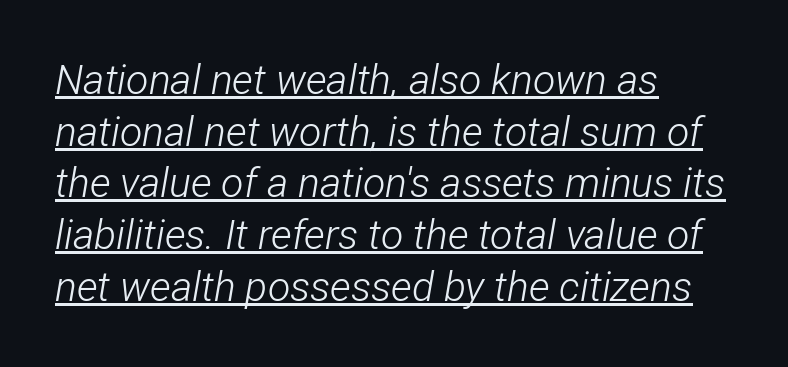
The image shows 41 px light, condensed type, italic (leaning right); set left-aligned, normal line spacing (1.26x), normal letter spacing, underlined; low stroke contrast and a medium x-height.
